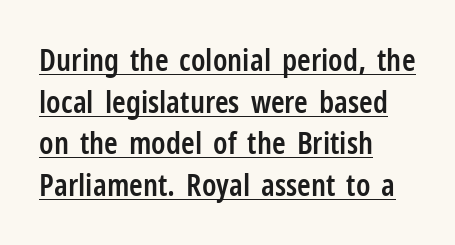
Q: Is the text bold? A: Semi-bold.
Q: Is the text italic (slanted)? A: No, it is upright.
Q: Is the typeface a serif or a sans-serif typeface? A: Sans-serif.
Q: Is the text underlined? A: Yes.
Q: How is the paragraph aligned? A: Left-aligned.
Q: Is the spacing between letters normal or unusually wide? A: Normal.
Q: Is the spacing between lines tight, normal or loose? A: Normal.
Q: Width (condensed, normal, or wide)? A: Condensed.
Q: Stroke contrast? A: Low.
Q: x-height? A: Medium.
Q: Monospaced? A: No.
